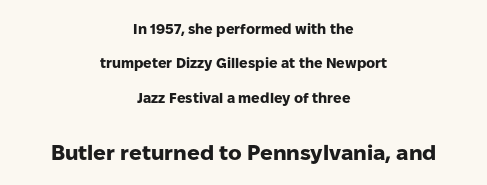
{"italic": "no", "bold": "yes", "underline": "no", "align": "center", "line_spacing": "loose", "line_spacing_ratio": 2.45, "letter_spacing": "normal", "letter_spacing_em": 0.0, "larger_block": "second", "size_ratio": 1.5, "glyph_px": 21}
